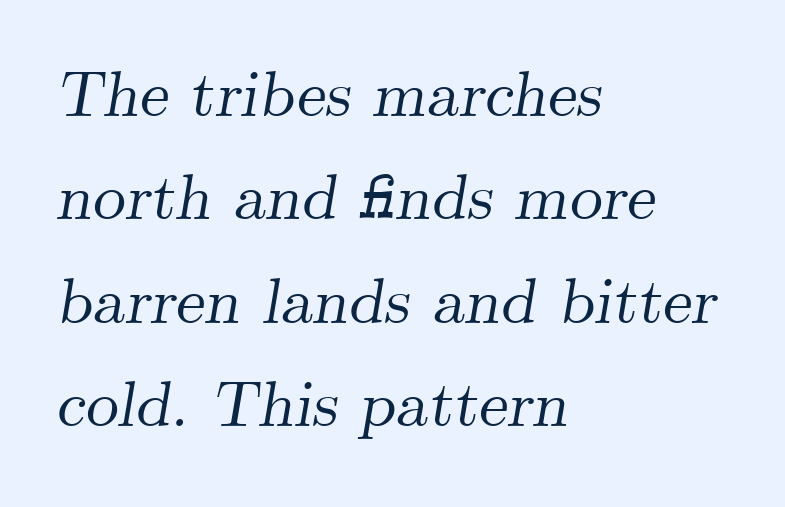
Q: Is the text italic (slanted)? A: Yes, it leans right by about 9 degrees.
Q: Is the typeface a serif or a sans-serif typeface? A: Serif.
Q: Is the text underlined? A: No.
Q: How is the paragraph aligned? A: Left-aligned.
Q: Is the spacing between letters normal or unusually wide? A: Normal.
Q: Is the spacing between lines tight, normal or loose? A: Normal.
Q: Width (condensed, normal, or wide)? A: Normal.
Q: Stroke contrast? A: Medium.
Q: x-height? A: Small.
Q: Monospaced? A: No.
